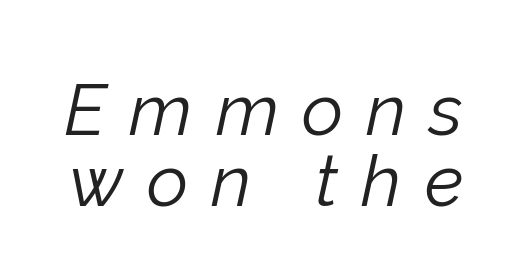
The image shows 72 px light type, italic (leaning right); set tight line spacing (0.99x), unusually wide letter spacing (+0.32 em), not underlined; low stroke contrast and a medium x-height.
